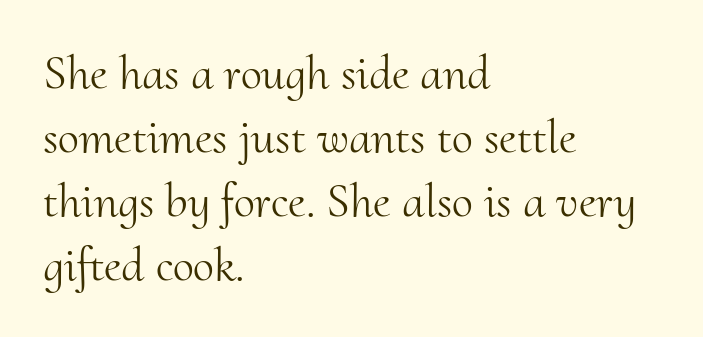
Q: Is the text bold? A: No.
Q: Is the text italic (slanted)? A: No, it is upright.
Q: Is the typeface a serif or a sans-serif typeface? A: Serif.
Q: Is the text underlined? A: No.
Q: How is the paragraph aligned? A: Left-aligned.
Q: Is the spacing between letters normal or unusually wide? A: Normal.
Q: Is the spacing between lines tight, normal or loose? A: Normal.
Q: Width (condensed, normal, or wide)? A: Normal.
Q: Stroke contrast? A: Medium.
Q: x-height? A: Small.
Q: Monospaced? A: No.
